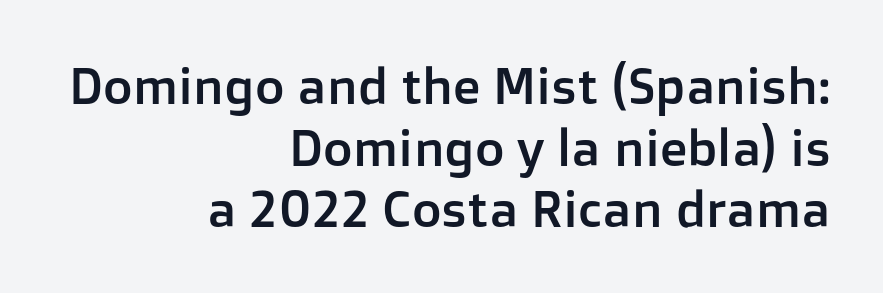
The image shows 51 px sans-serif type, upright; set right-aligned, line spacing 1.21x, normal letter spacing, not underlined; low stroke contrast and a medium x-height.
